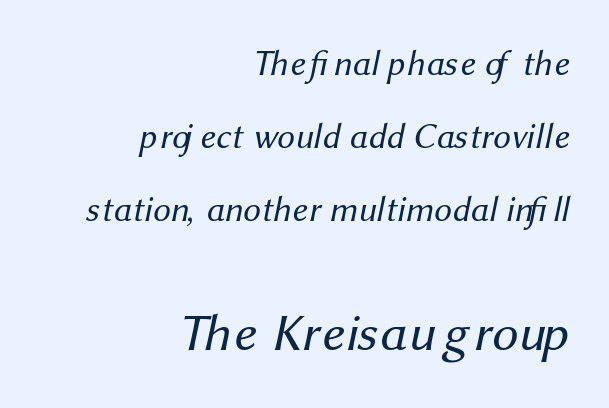
The letters carry no serifs — their stems end cleanly without finishing strokes. Rule under the text: the space is simply empty. The rendering keeps characters at their native spacing. Stems and bowls with no extra thickness — not bold. The text block is weighted toward the right margin, trailing off unevenly leftward.
